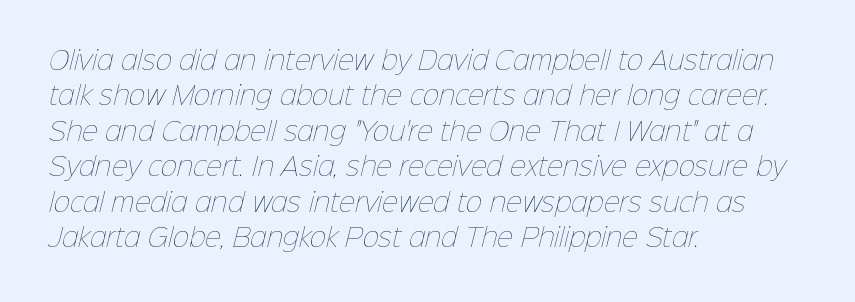
The image shows 25 px text type; set left-aligned, normal line spacing (1.42x), normal letter spacing, not underlined.
